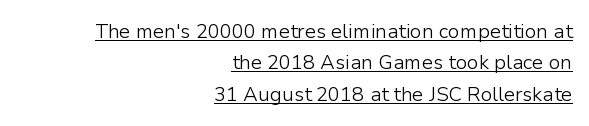
{"italic": "no", "bold": "no", "underline": "yes", "align": "right", "line_spacing": "normal", "line_spacing_ratio": 1.57, "letter_spacing": "normal", "letter_spacing_em": 0.0, "glyph_px": 20}
